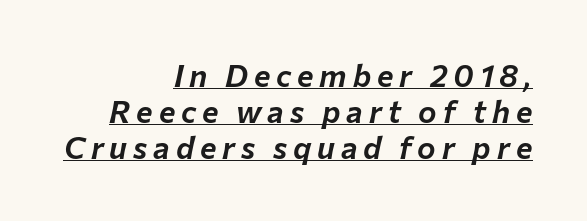
{"italic": "yes", "lean": "right", "slant_degrees": 12, "width": "normal", "stroke_contrast": "low", "x_height": "medium", "monospaced": "no", "underline": "yes", "align": "right", "line_spacing_ratio": 1.16, "glyph_px": 31}
